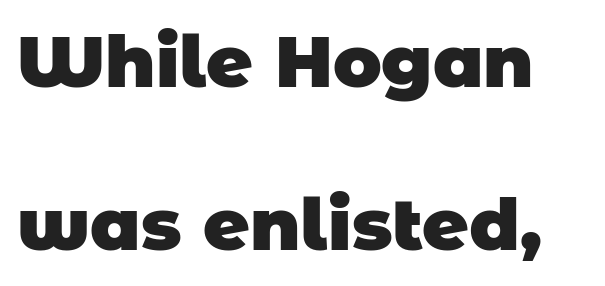
{"serif": "no", "bold": "yes", "weight": "heavy", "width": "normal", "stroke_contrast": "low", "x_height": "large", "monospaced": "no", "underline": "no", "line_spacing": "loose", "line_spacing_ratio": 2.26, "letter_spacing": "normal", "letter_spacing_em": 0.0, "glyph_px": 72}
